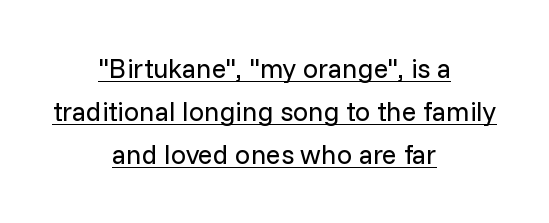
The passage shown is underscored from start to finish. The characters are drawn with everyday or finer stroke widths. What's the leading like? Ordinary, nothing unusual. Characters remain perfectly vertical along every line. The letterforms sit shoulder to shoulder at normal distance.
